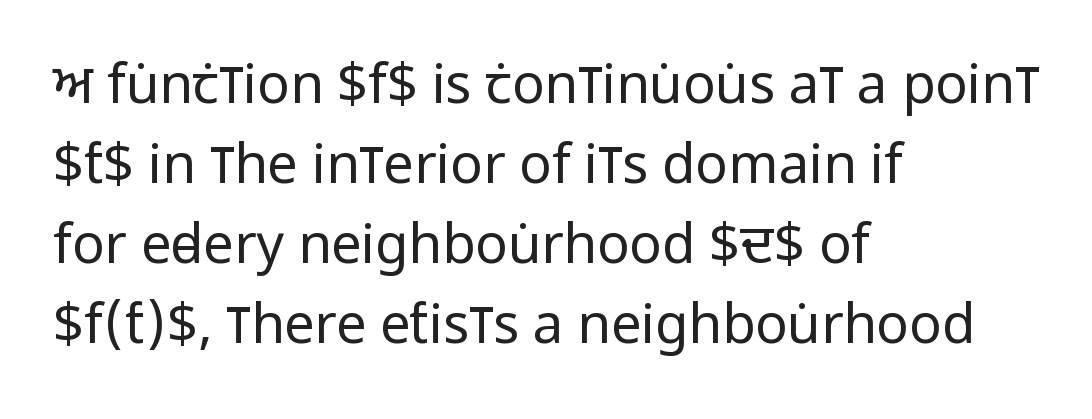
{"serif": "no", "italic": "no", "bold": "no", "weight": "regular", "width": "condensed", "stroke_contrast": "low", "x_height": "large", "monospaced": "no", "underline": "no", "align": "left", "line_spacing": "normal", "line_spacing_ratio": 1.48, "letter_spacing": "normal", "letter_spacing_em": 0.0, "glyph_px": 54}
